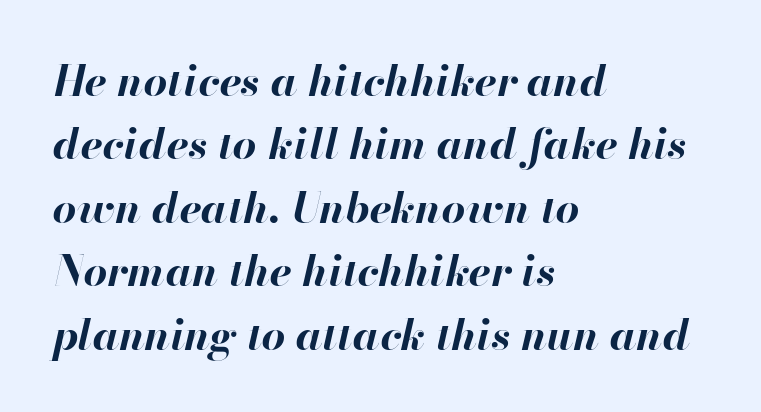
The image shows 42 px bold type, italic (leaning right); set left-aligned, normal line spacing (1.51x), normal letter spacing, not underlined; high stroke contrast and a small x-height.
